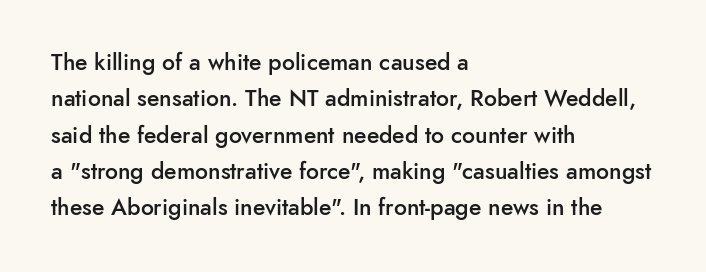
The image shows 23 px text type, upright; set left-aligned, normal line spacing (1.58x), normal letter spacing, not underlined.
